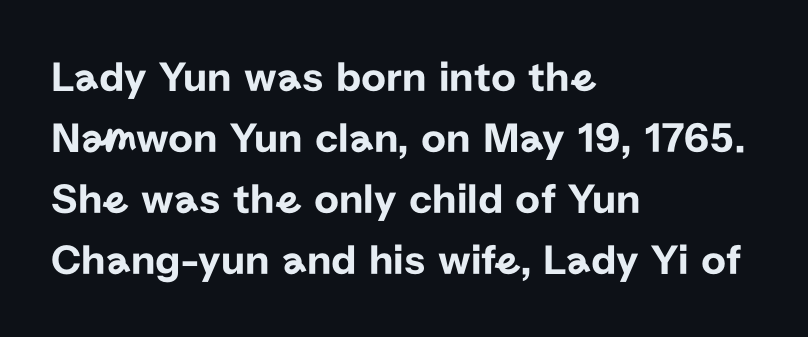
Which margin do the lines hug? The left one — the right edge is uneven. Notice how the stems are strictly vertical — no italics here. Note the varied advance widths — an 'i' is clearly narrower than an 'm'. Anything drawn beneath the words? Only blank space. Nope, no serifs anywhere on these letters.
